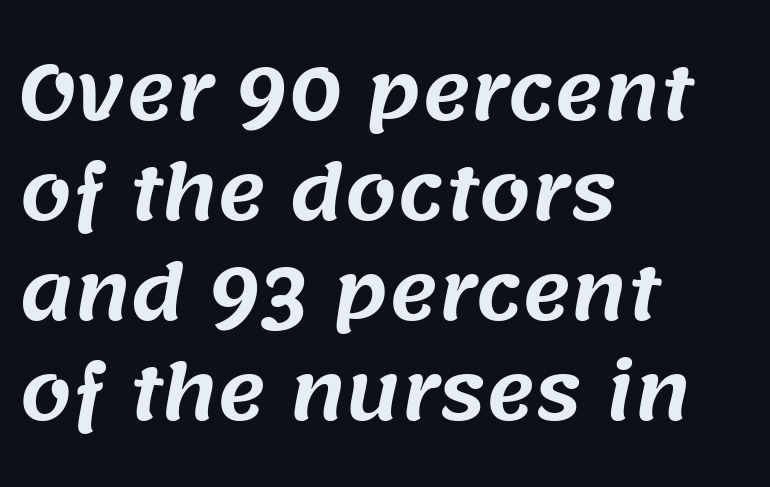
Q: Is the typeface a serif or a sans-serif typeface? A: Sans-serif.
Q: Is the text underlined? A: No.
Q: How is the paragraph aligned? A: Left-aligned.
Q: Is the spacing between letters normal or unusually wide? A: Normal.
Q: Is the spacing between lines tight, normal or loose? A: Normal.
Q: Width (condensed, normal, or wide)? A: Normal.
Q: Stroke contrast? A: Medium.
Q: x-height? A: Large.
Q: Monospaced? A: No.
